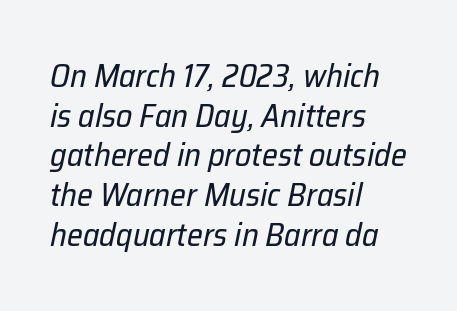
The image shows 32 px regular-weight type, italic (leaning right); set left-aligned, line spacing 1.24x, normal letter spacing, not underlined; low stroke contrast and a medium x-height.
